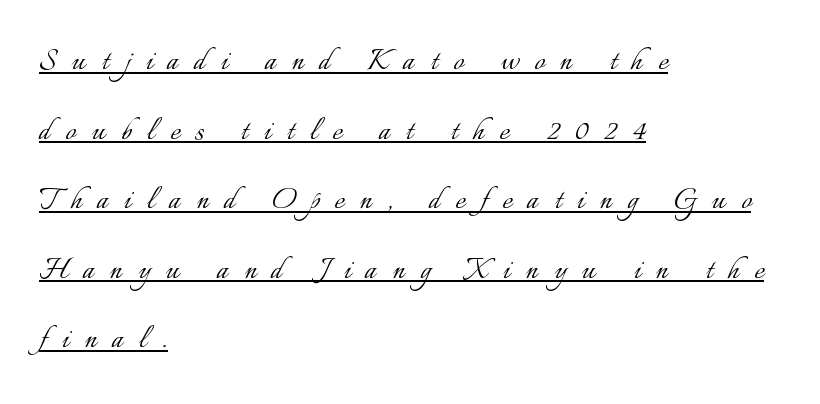
The image shows 37 px light type; set left-aligned, line spacing 1.88x, unusually wide letter spacing (+0.42 em), underlined; low stroke contrast and a small x-height.
